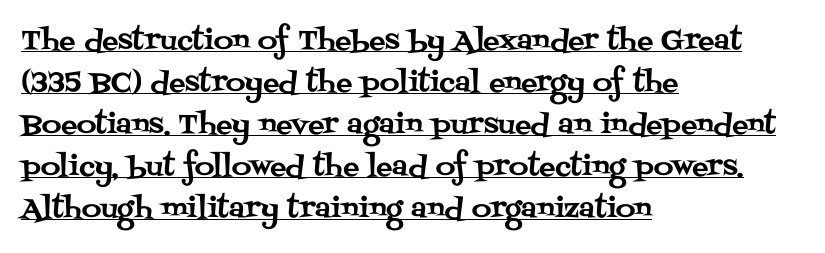
The glyphs are accompanied by a horizontal stroke just below them. Is the letter spacing exaggerated? No — it looks like the ordinary default. Line beginnings align vertically; line endings do not. Rows of type keep a routine distance in the vertical direction. Ascenders rise straight up at ninety degrees.
